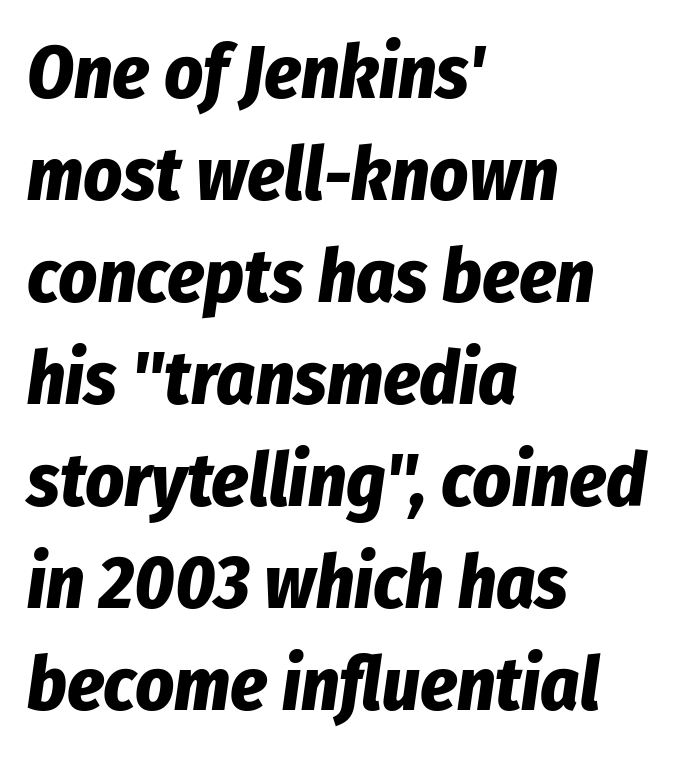
Q: Is the text bold? A: Yes.
Q: Is the text italic (slanted)? A: Yes, it leans right by about 8 degrees.
Q: Is the text underlined? A: No.
Q: How is the paragraph aligned? A: Left-aligned.
Q: Is the spacing between letters normal or unusually wide? A: Normal.
Q: Is the spacing between lines tight, normal or loose? A: Normal.
Q: Width (condensed, normal, or wide)? A: Condensed.
Q: Stroke contrast? A: Low.
Q: x-height? A: Medium.
Q: Monospaced? A: No.
